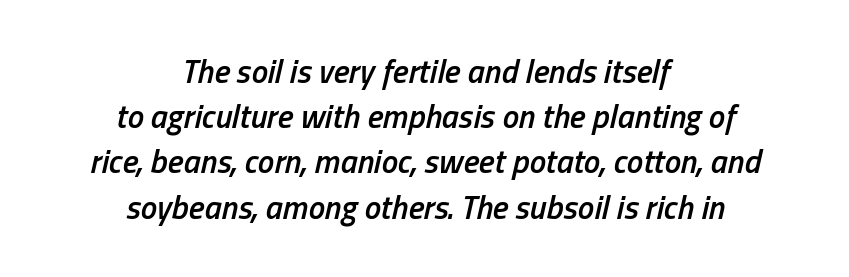
Q: Is the text bold? A: Semi-bold.
Q: Is the text italic (slanted)? A: Yes, it leans right by about 13 degrees.
Q: Is the text underlined? A: No.
Q: How is the paragraph aligned? A: Centered.
Q: Is the spacing between letters normal or unusually wide? A: Normal.
Q: Is the spacing between lines tight, normal or loose? A: Normal.
Q: Width (condensed, normal, or wide)? A: Condensed.
Q: Stroke contrast? A: Low.
Q: x-height? A: Medium.
Q: Monospaced? A: No.
